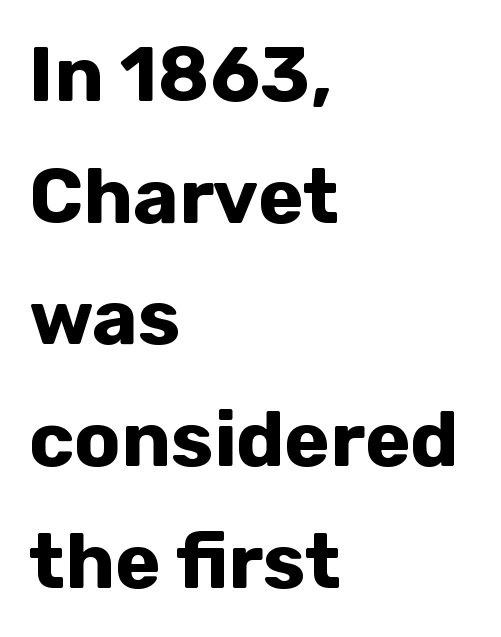
Q: Is the text bold? A: Yes.
Q: Is the text italic (slanted)? A: No, it is upright.
Q: Is the typeface a serif or a sans-serif typeface? A: Sans-serif.
Q: Is the text underlined? A: No.
Q: How is the paragraph aligned? A: Left-aligned.
Q: Is the spacing between letters normal or unusually wide? A: Normal.
Q: Is the spacing between lines tight, normal or loose? A: Normal.
Q: Width (condensed, normal, or wide)? A: Normal.
Q: Stroke contrast? A: Low.
Q: x-height? A: Medium.
Q: Monospaced? A: No.
